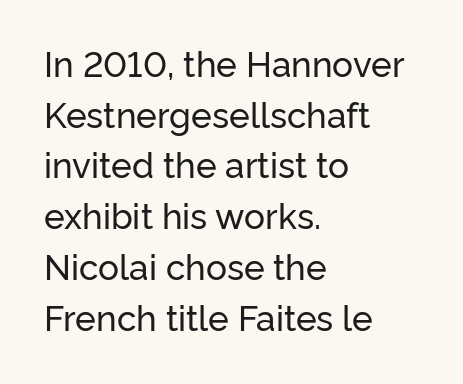
{"serif": "no", "italic": "no", "width": "normal", "stroke_contrast": "low", "x_height": "medium", "monospaced": "no", "underline": "no", "align": "left", "line_spacing": "normal", "line_spacing_ratio": 1.45, "letter_spacing": "normal", "letter_spacing_em": 0.0, "glyph_px": 35}
